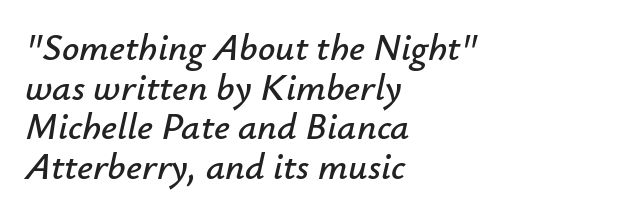
{"italic": "yes", "lean": "right", "slant_degrees": 12, "width": "normal", "stroke_contrast": "low", "x_height": "small", "monospaced": "no", "underline": "no", "align": "left", "line_spacing": "tight", "line_spacing_ratio": 1.04, "letter_spacing": "normal", "letter_spacing_em": 0.0, "glyph_px": 38}
